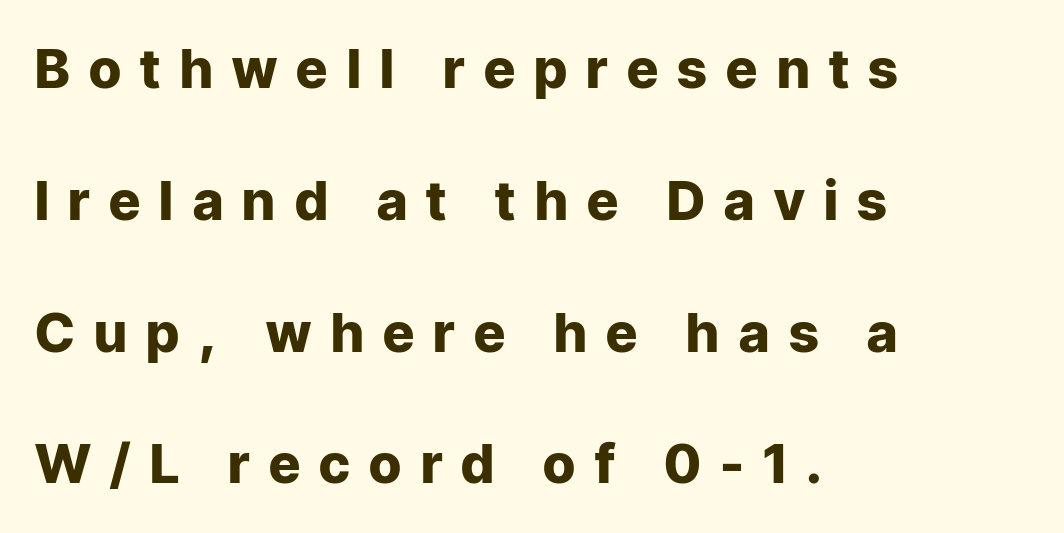
Q: Is the text bold? A: Yes.
Q: Is the text italic (slanted)? A: No, it is upright.
Q: Is the typeface a serif or a sans-serif typeface? A: Sans-serif.
Q: Is the text underlined? A: No.
Q: How is the paragraph aligned? A: Left-aligned.
Q: Is the spacing between letters normal or unusually wide? A: Unusually wide.
Q: Is the spacing between lines tight, normal or loose? A: Loose.
Q: Width (condensed, normal, or wide)? A: Normal.
Q: Stroke contrast? A: Low.
Q: x-height? A: Medium.
Q: Monospaced? A: No.
